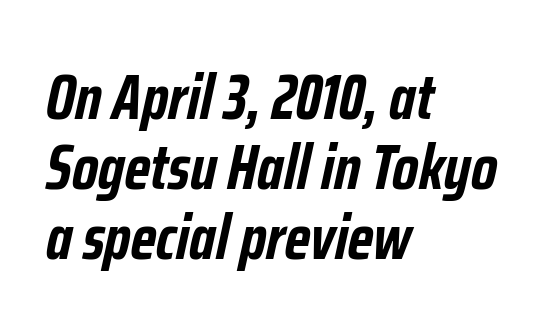
Q: Is the text bold? A: Yes.
Q: Is the text italic (slanted)? A: Yes, it leans right by about 12 degrees.
Q: Is the text underlined? A: No.
Q: How is the paragraph aligned? A: Left-aligned.
Q: Is the spacing between letters normal or unusually wide? A: Normal.
Q: Is the spacing between lines tight, normal or loose? A: Tight.
Q: Width (condensed, normal, or wide)? A: Condensed.
Q: Stroke contrast? A: Low.
Q: x-height? A: Medium.
Q: Monospaced? A: No.
